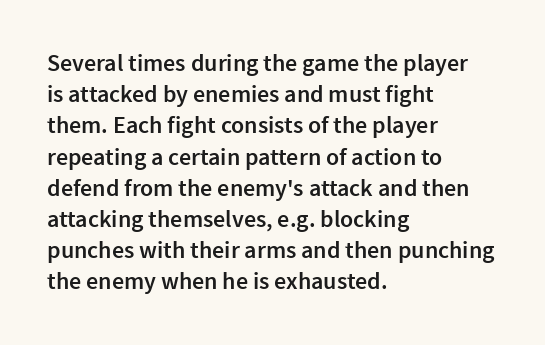
{"italic": "no", "bold": "semi", "underline": "no", "align": "left", "line_spacing": "normal", "line_spacing_ratio": 1.3, "letter_spacing": "normal", "letter_spacing_em": 0.0, "glyph_px": 24}
